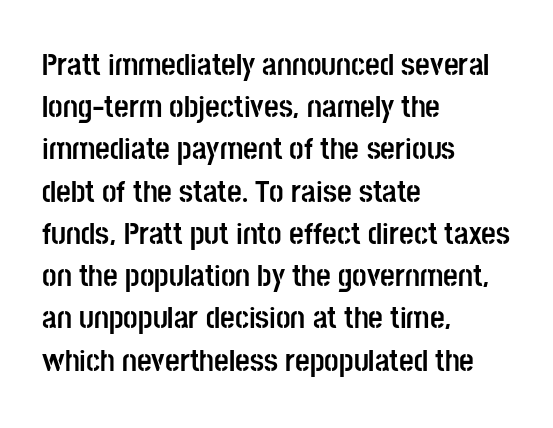
The image shows 32 px semibold, condensed sans-serif type, upright; set left-aligned, normal line spacing (1.32x), normal letter spacing, not underlined; low stroke contrast and a large x-height.
